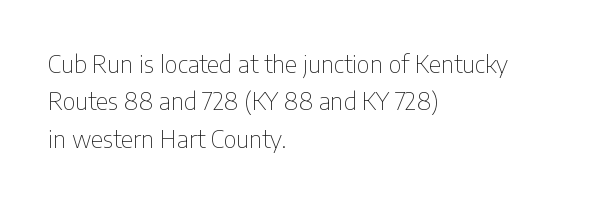
Q: Is the text bold? A: No.
Q: Is the text italic (slanted)? A: No, it is upright.
Q: Is the text underlined? A: No.
Q: How is the paragraph aligned? A: Left-aligned.
Q: Is the spacing between letters normal or unusually wide? A: Normal.
Q: Is the spacing between lines tight, normal or loose? A: Normal.
